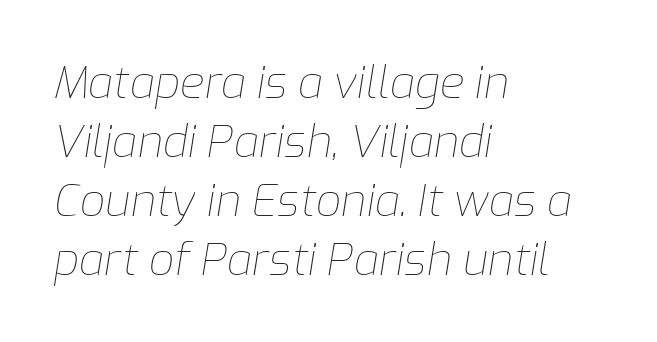
Q: Is the text bold? A: No.
Q: Is the text italic (slanted)? A: Yes, it leans right by about 9 degrees.
Q: Is the text underlined? A: No.
Q: How is the paragraph aligned? A: Left-aligned.
Q: Is the spacing between letters normal or unusually wide? A: Normal.
Q: Is the spacing between lines tight, normal or loose? A: Normal.
Q: Width (condensed, normal, or wide)? A: Normal.
Q: Stroke contrast? A: Low.
Q: x-height? A: Medium.
Q: Monospaced? A: No.
